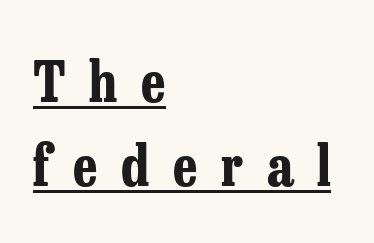
{"serif": "yes", "italic": "no", "bold": "yes", "weight": "bold", "width": "condensed", "stroke_contrast": "low", "x_height": "medium", "monospaced": "no", "underline": "yes", "align": "left", "line_spacing": "normal", "line_spacing_ratio": 1.52, "letter_spacing": "wide", "letter_spacing_em": 0.43, "glyph_px": 55}
